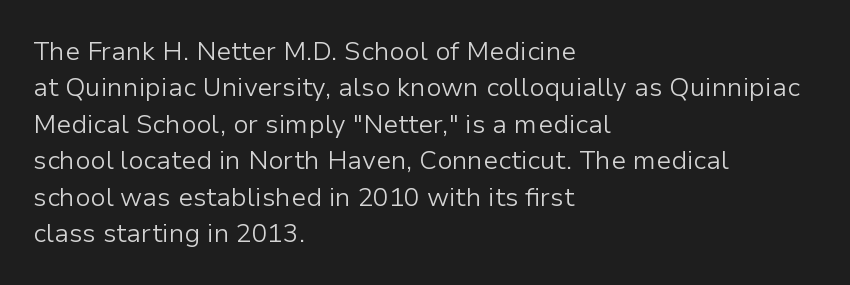
The image shows 26 px text type, upright; set left-aligned, normal line spacing (1.4x), normal letter spacing, not underlined.
